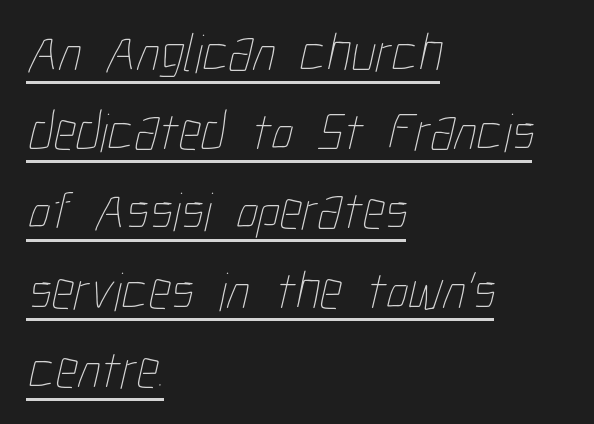
The letterforms sit at book weight or below. Characters follow at the spacing the type designer built in. Is this a fixed-width face? No — the glyphs have proportional, varying widths. A baseline rule has been typeset under these characters. The paragraph shown leans on its left margin.
